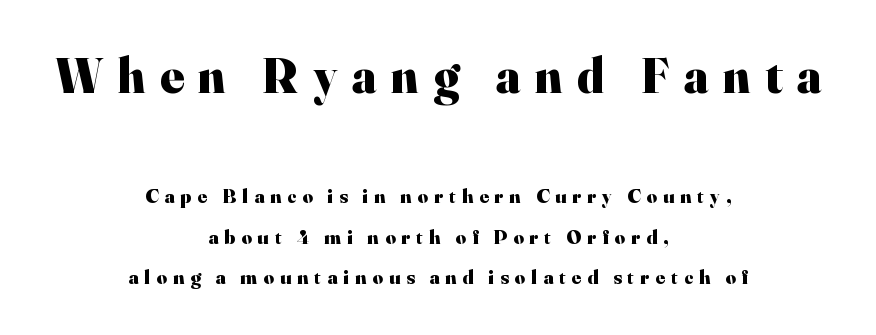
The image shows 49 px heavy serif type, upright; set centered, loose line spacing (2.02x), unusually wide letter spacing (+0.3 em), not underlined; the first (top) block is 2.45x larger; high stroke contrast and a small x-height.
